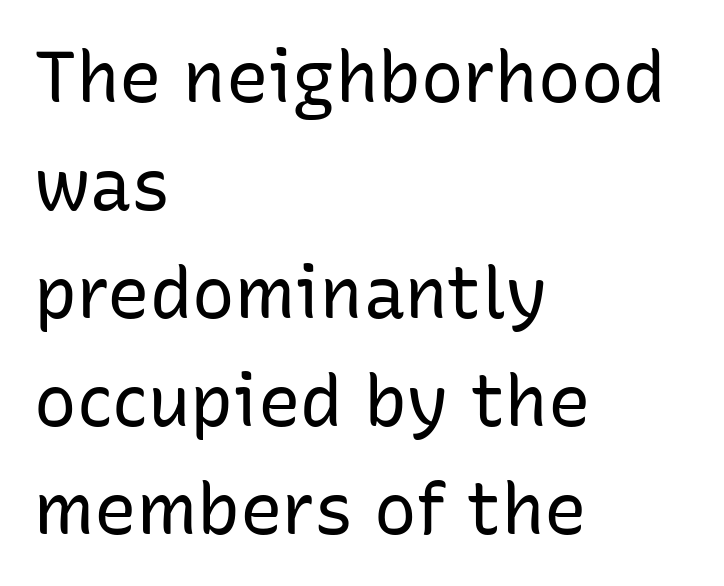
The designer left line spacing at the default. Do the characters align in a grid? No, the font is proportional. In CSS terms this would be text-align: left. Nothing sits at the stroke ends, so this counts as sans-serif. A typesetter would mark this as roman, not italic. There is no visible air inserted between adjacent glyphs.
